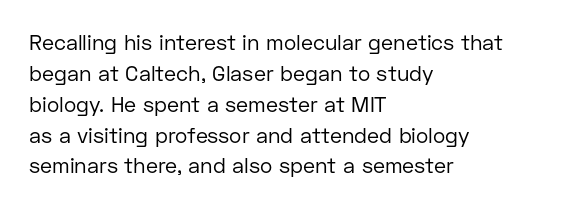
If you drew a line through each stem, it would be perfectly vertical. Leftover space on each line is placed entirely after the last word. The vertical gap from one line to the next is medium. The specimen omits any rule beneath the text block's lines.
